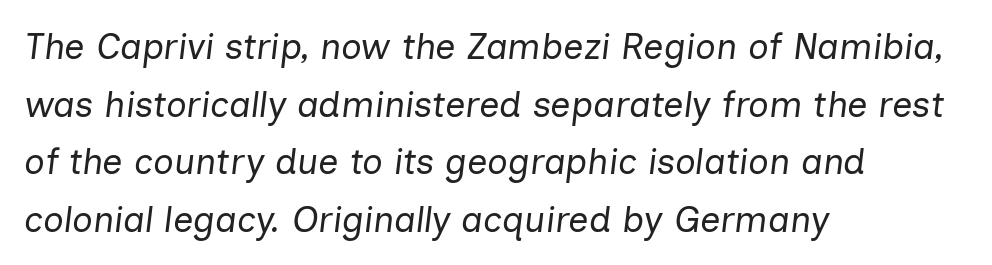
The passage shown leans; its letterforms are oblique. Anything drawn beneath the words? Only blank space. Here the designer chose a conventional face with non-uniform glyph widths. Line starts are locked; line ends wander.
